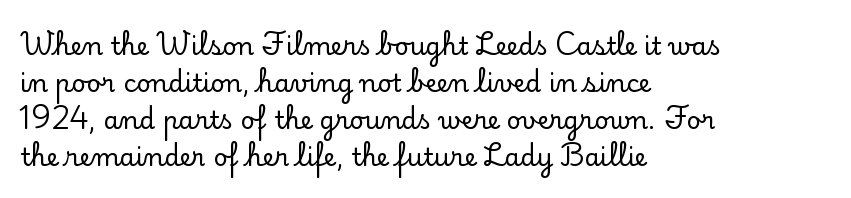
The image shows 25 px text type, upright; set left-aligned, normal line spacing (1.48x), normal letter spacing, not underlined.
